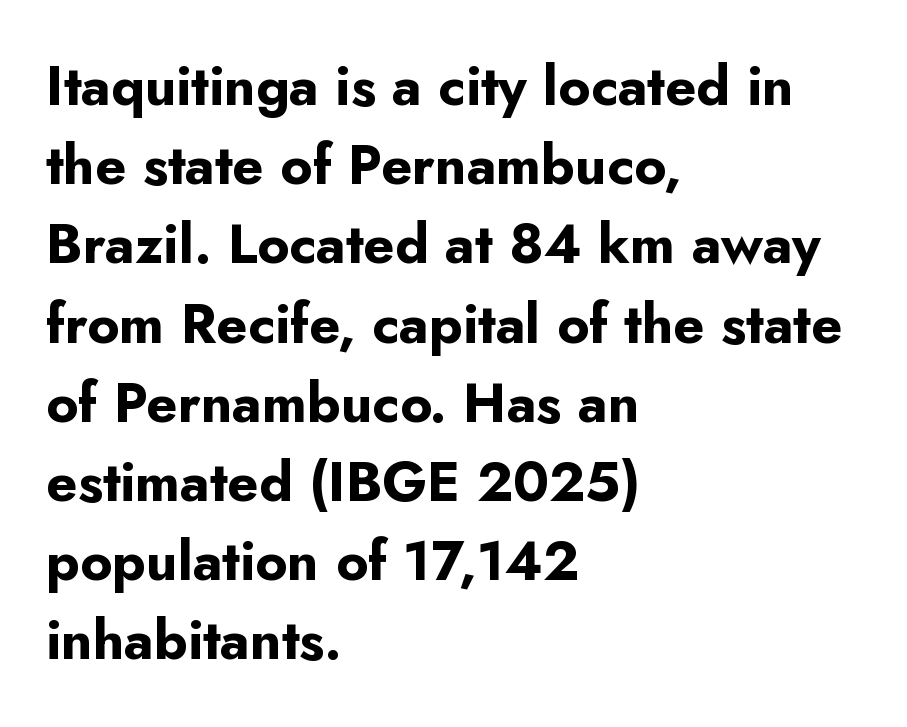
{"serif": "no", "italic": "no", "bold": "yes", "weight": "bold", "width": "normal", "stroke_contrast": "low", "x_height": "small", "monospaced": "no", "underline": "no", "align": "left", "line_spacing": "normal", "line_spacing_ratio": 1.44, "letter_spacing": "normal", "letter_spacing_em": 0.0, "glyph_px": 55}
